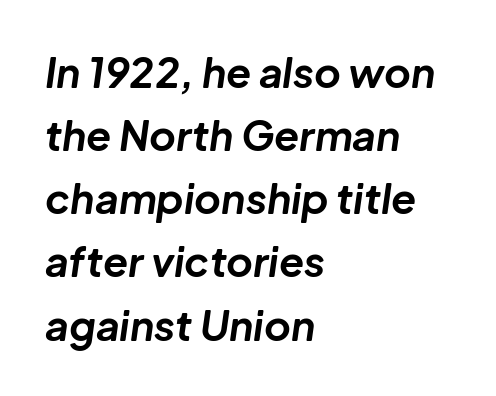
The image shows 41 px bold type, italic (leaning right); set left-aligned, normal line spacing (1.54x), normal letter spacing, not underlined; low stroke contrast and a medium x-height.
